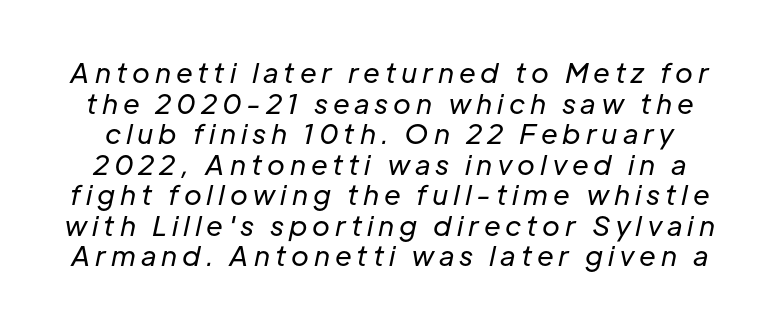
Q: Is the text bold? A: No.
Q: Is the text italic (slanted)? A: Yes, it leans right by about 12 degrees.
Q: Is the text underlined? A: No.
Q: Is the spacing between lines tight, normal or loose? A: Tight.
